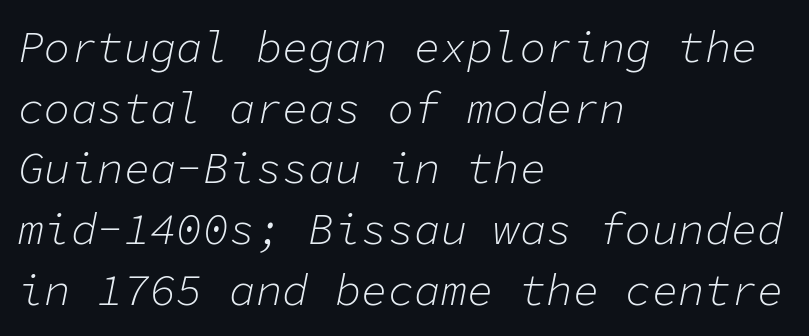
The weight would be labelled regular, book, light, or lighter still. The string is rendered with underlining switched off. The text carries the slant typical of an italic or oblique font. Layout note: lines flush left.
